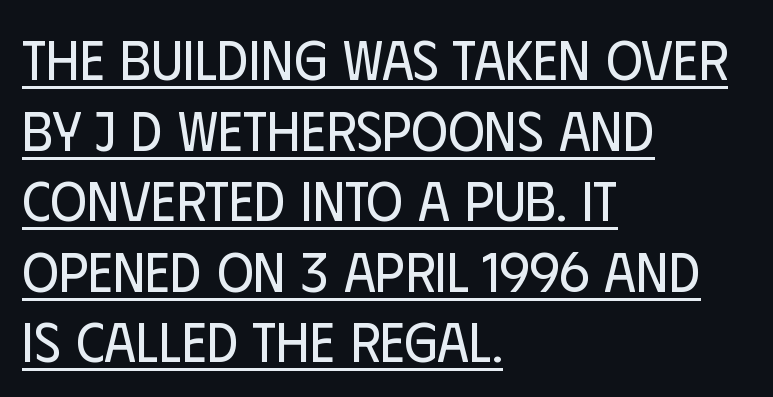
Note the varied advance widths — an 'i' is clearly narrower than an 'm'. The rendering uses the underline text-decoration. In CSS terms this would be text-align: left. A typesetter would call this zero additional tracking. This is sans-serif lettering, the kind often seen on screens and signage. The passage shown is not bold in any degree.
